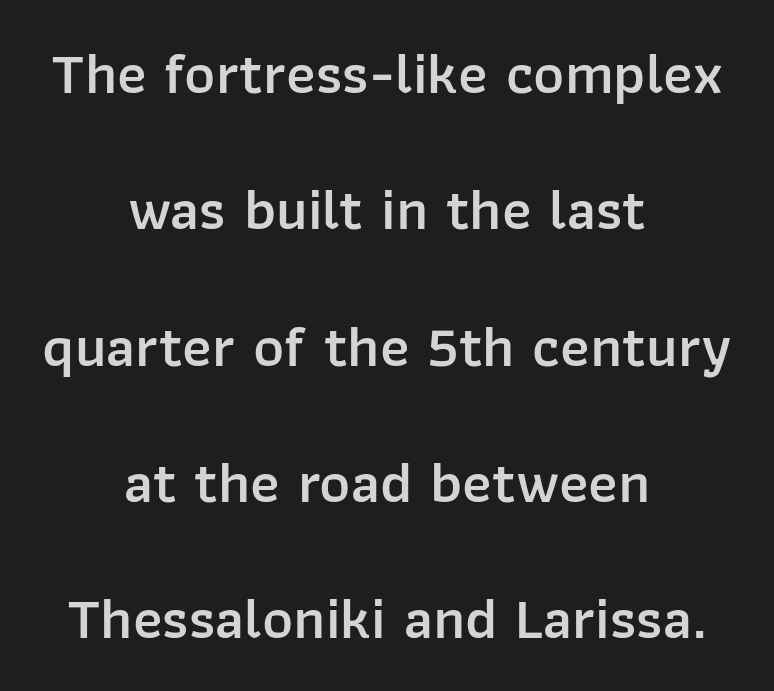
Q: Is the text bold? A: Semi-bold.
Q: Is the text italic (slanted)? A: No, it is upright.
Q: Is the typeface a serif or a sans-serif typeface? A: Sans-serif.
Q: Is the text underlined? A: No.
Q: How is the paragraph aligned? A: Centered.
Q: Is the spacing between letters normal or unusually wide? A: Normal.
Q: Is the spacing between lines tight, normal or loose? A: Loose.
Q: Width (condensed, normal, or wide)? A: Normal.
Q: Stroke contrast? A: Low.
Q: x-height? A: Medium.
Q: Monospaced? A: No.
